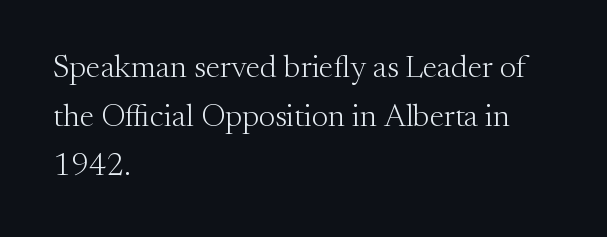
Proportional: the letters do not fall into vertical columns. Unlike italic type, these characters show no tilt at all. The face looks like a standard text weight, possibly lighter. Interline gaps are of average width in this sample. The face used here is rendered with its standard letterfit. Each letter's strokes conclude with small projecting serifs.
